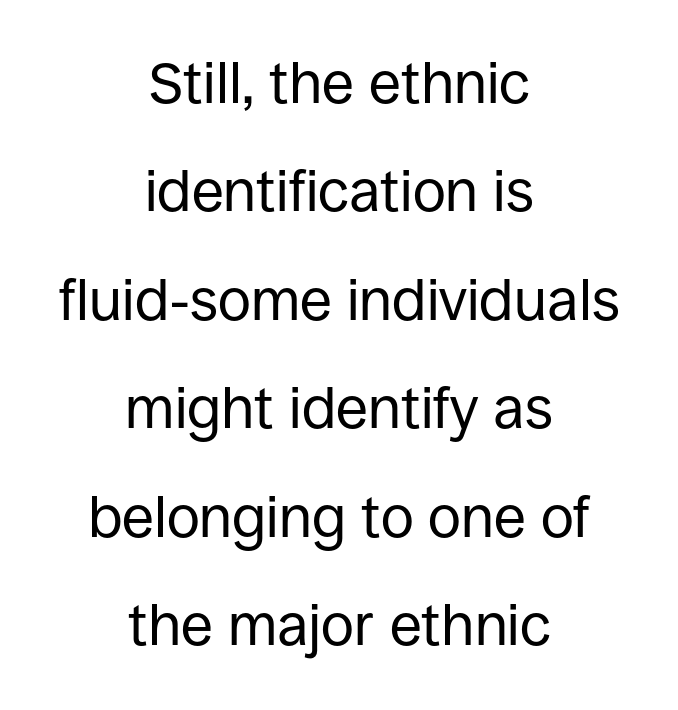
Varying glyph widths throughout — classic text-font behaviour. The letters stand straight up with perfectly vertical stems. I'd call this a sans setting — the letters go barefoot. The zone under the glyphs is completely vacant. Tracking value appears to be zero — textbook default spacing. Summary of weight: not heavy and not bold.
